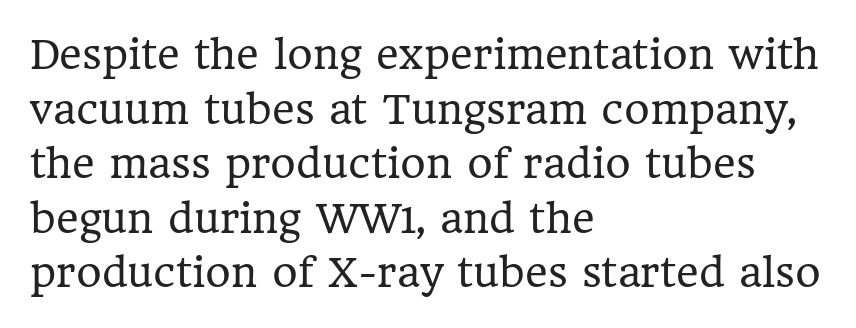
Q: Is the text bold? A: No.
Q: Is the text italic (slanted)? A: No, it is upright.
Q: Is the typeface a serif or a sans-serif typeface? A: Serif.
Q: Is the text underlined? A: No.
Q: How is the paragraph aligned? A: Left-aligned.
Q: Is the spacing between letters normal or unusually wide? A: Normal.
Q: Is the spacing between lines tight, normal or loose? A: Normal.
Q: Width (condensed, normal, or wide)? A: Normal.
Q: Stroke contrast? A: Low.
Q: x-height? A: Medium.
Q: Monospaced? A: No.
